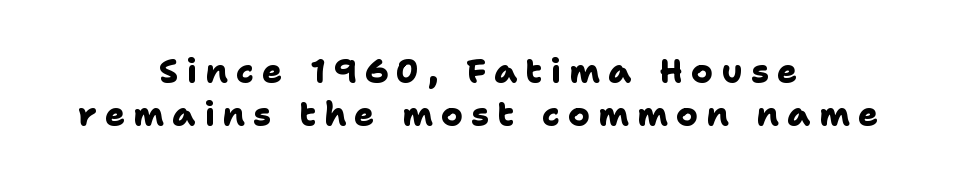
A clean baseline with only descenders dipping below it. The typesetting leans heavy: a genuine bold. Horizontal bands of white between lines are of average thickness. Leftover space on each line is divided equally before and after the words. There is plenty of visible air inserted between adjacent glyphs. You can tell from the bare stems that sans-serif type was used.
